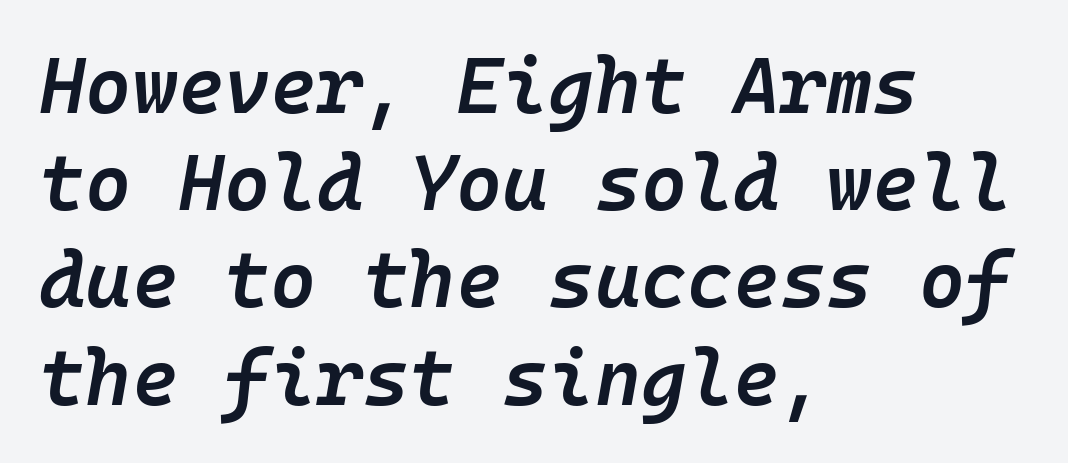
Q: Is the text bold? A: Semi-bold.
Q: Is the text italic (slanted)? A: Yes, it leans right by about 10 degrees.
Q: Is the text underlined? A: No.
Q: How is the paragraph aligned? A: Left-aligned.
Q: Is the spacing between letters normal or unusually wide? A: Normal.
Q: Width (condensed, normal, or wide)? A: Normal.
Q: Stroke contrast? A: Low.
Q: x-height? A: Medium.
Q: Monospaced? A: Yes.
